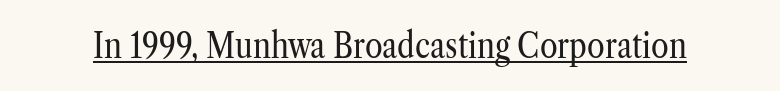
Proportional: the letters do not fall into vertical columns. The specimen reads as upright at a glance. Look at the tracking — it's just the regular setting, nothing added. These lines are composed in type with serifs. The face looks like a standard text weight, possibly lighter. The glyphs are accompanied by a horizontal stroke just below them.
